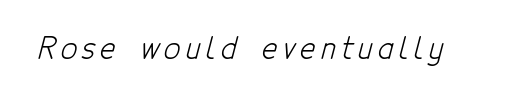
Nothing heavy about these letters — not bold at all. Is this a sans? Yes — the strokes have no serifs. The letters advance in unequal steps, a hallmark of proportional type. Descenders are the only things crossing below the line.
